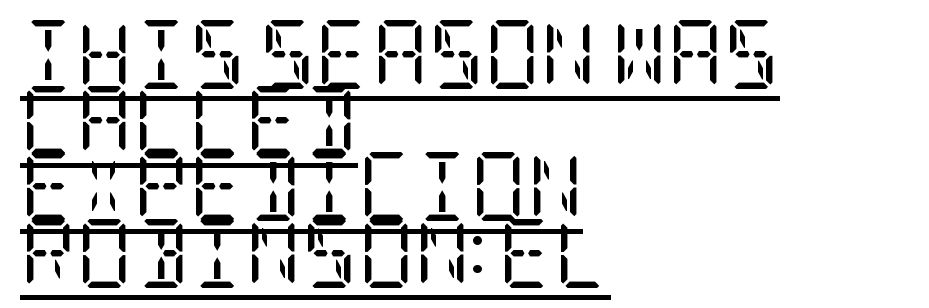
The image shows 69 px regular-weight, condensed serif type, upright; set left-aligned, tight line spacing (0.96x), normal letter spacing, underlined; low stroke contrast and a large x-height.
